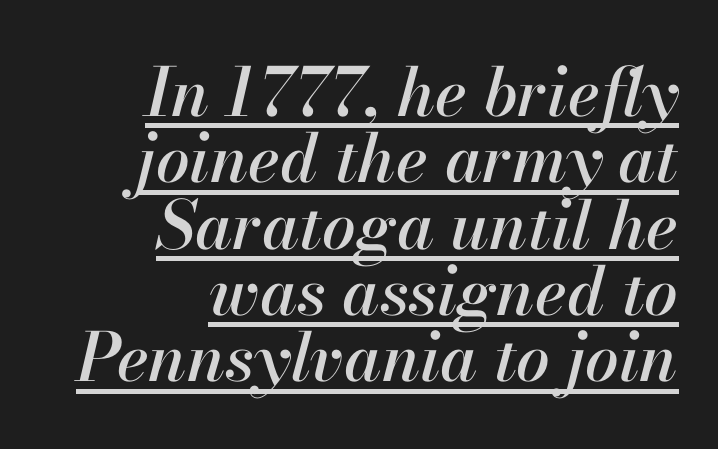
Q: Is the text italic (slanted)? A: Yes, it leans right by about 13 degrees.
Q: Is the text underlined? A: Yes.
Q: How is the paragraph aligned? A: Right-aligned.
Q: Is the spacing between letters normal or unusually wide? A: Normal.
Q: Is the spacing between lines tight, normal or loose? A: Tight.
Q: Width (condensed, normal, or wide)? A: Normal.
Q: Stroke contrast? A: High.
Q: x-height? A: Small.
Q: Monospaced? A: No.
